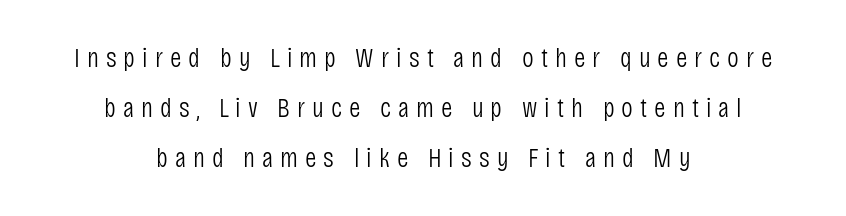
Q: Is the text bold? A: No.
Q: Is the text italic (slanted)? A: No, it is upright.
Q: Is the typeface a serif or a sans-serif typeface? A: Sans-serif.
Q: Is the text underlined? A: No.
Q: How is the paragraph aligned? A: Centered.
Q: Is the spacing between letters normal or unusually wide? A: Unusually wide.
Q: Width (condensed, normal, or wide)? A: Condensed.
Q: Stroke contrast? A: Low.
Q: x-height? A: Large.
Q: Monospaced? A: No.
